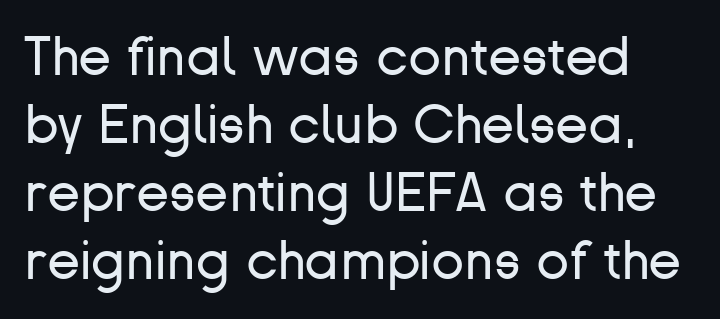
No chunkiness to these letters — they're not bold. Vertically, the passage feels balanced, rows spaced as you'd expect. Has an underline been added? It has not. Is this a fixed-width face? No — the glyphs have proportional, varying widths.
